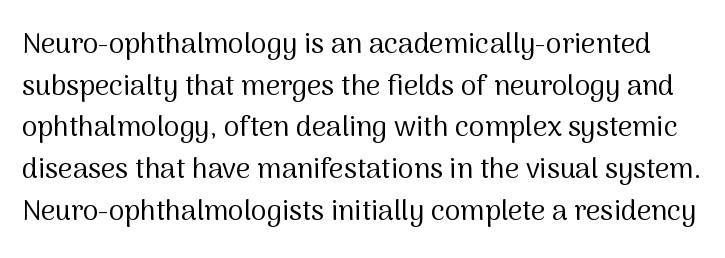
Q: Is the text bold? A: No.
Q: Is the text italic (slanted)? A: No, it is upright.
Q: Is the typeface a serif or a sans-serif typeface? A: Sans-serif.
Q: Is the text underlined? A: No.
Q: Is the spacing between letters normal or unusually wide? A: Normal.
Q: Is the spacing between lines tight, normal or loose? A: Normal.
Q: Width (condensed, normal, or wide)? A: Normal.
Q: Stroke contrast? A: Medium.
Q: x-height? A: Medium.
Q: Monospaced? A: No.
